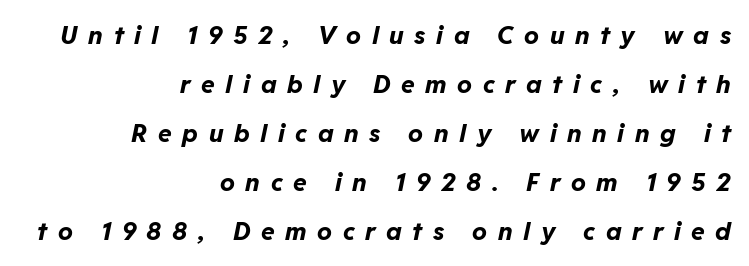
Q: Is the text bold? A: Yes.
Q: Is the text italic (slanted)? A: Yes, it leans right by about 11 degrees.
Q: Is the text underlined? A: No.
Q: How is the paragraph aligned? A: Right-aligned.
Q: Is the spacing between letters normal or unusually wide? A: Unusually wide.
Q: Is the spacing between lines tight, normal or loose? A: Loose.
